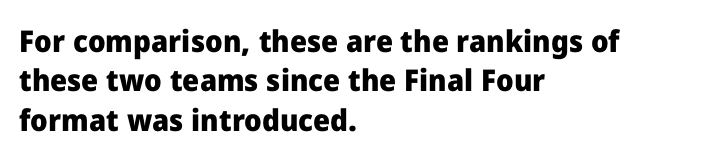
The image shows 30 px heavy sans-serif type, upright; set left-aligned, normal line spacing (1.31x), normal letter spacing, not underlined; low stroke contrast and a medium x-height.
